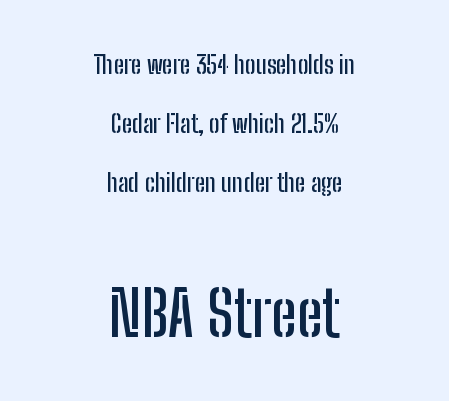
Q: Is the text italic (slanted)? A: No, it is upright.
Q: Is the typeface a serif or a sans-serif typeface? A: Sans-serif.
Q: Is the text underlined? A: No.
Q: How is the paragraph aligned? A: Centered.
Q: Is the spacing between letters normal or unusually wide? A: Normal.
Q: Is the spacing between lines tight, normal or loose? A: Loose.
Q: Which block of text is set in a larger size, the first (top) or the second (bottom)? A: The second (bottom) one.
Q: Width (condensed, normal, or wide)? A: Condensed.
Q: Stroke contrast? A: Low.
Q: x-height? A: Medium.
Q: Monospaced? A: No.
